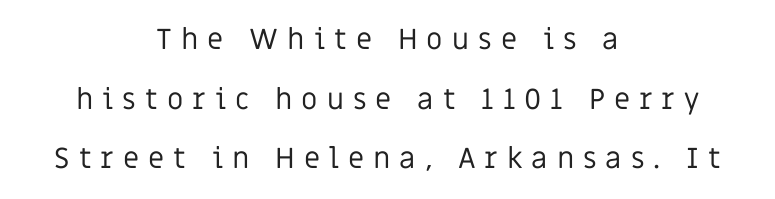
Q: Is the text bold? A: No.
Q: Is the text italic (slanted)? A: No, it is upright.
Q: Is the typeface a serif or a sans-serif typeface? A: Sans-serif.
Q: Is the text underlined? A: No.
Q: How is the paragraph aligned? A: Centered.
Q: Is the spacing between letters normal or unusually wide? A: Unusually wide.
Q: Is the spacing between lines tight, normal or loose? A: Loose.
Q: Width (condensed, normal, or wide)? A: Normal.
Q: Stroke contrast? A: Low.
Q: x-height? A: Large.
Q: Monospaced? A: No.
